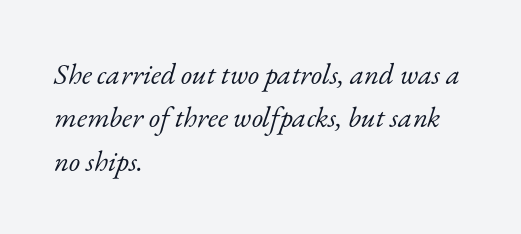
{"serif": "yes", "italic": "yes", "lean": "right", "slant_degrees": 17, "bold": "no", "weight": "light", "width": "normal", "stroke_contrast": "low", "x_height": "small", "monospaced": "no", "underline": "no", "align": "left", "line_spacing": "normal", "line_spacing_ratio": 1.5, "letter_spacing": "normal", "letter_spacing_em": 0.0, "glyph_px": 29}
